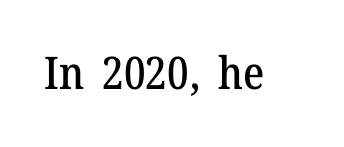
Q: Is the text italic (slanted)? A: No, it is upright.
Q: Is the typeface a serif or a sans-serif typeface? A: Serif.
Q: Is the text underlined? A: No.
Q: Is the spacing between letters normal or unusually wide? A: Normal.
Q: Width (condensed, normal, or wide)? A: Normal.
Q: Stroke contrast? A: Medium.
Q: x-height? A: Medium.
Q: Monospaced? A: No.
